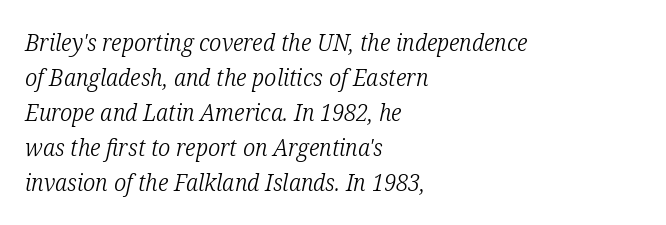
The font is comparable to plain body text, perhaps lighter. The baseline area is clear. The ragged edge is on the right, which tells us the setting is flush left. Emphasis-style slanted type is in use. No extra tracking has been applied to these lines.
